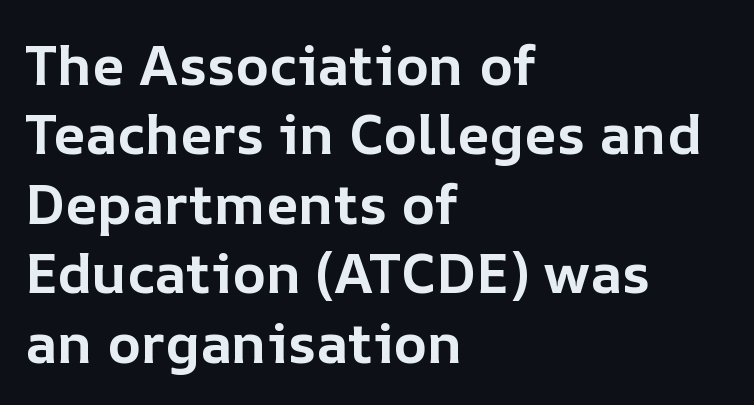
{"italic": "no", "bold": "yes", "weight": "bold", "width": "normal", "stroke_contrast": "low", "x_height": "medium", "monospaced": "no", "underline": "no", "align": "left", "line_spacing_ratio": 1.24, "letter_spacing": "normal", "letter_spacing_em": 0.0, "glyph_px": 56}
